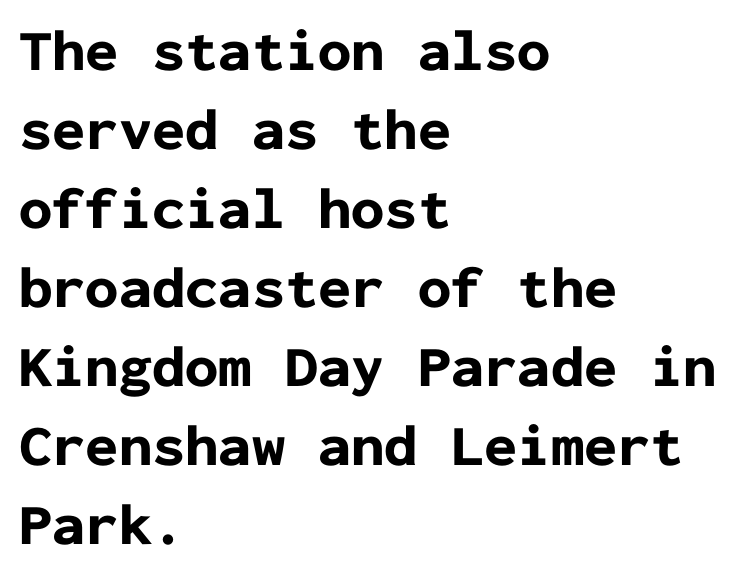
{"serif": "no", "italic": "no", "bold": "yes", "weight": "bold", "width": "normal", "stroke_contrast": "low", "x_height": "medium", "monospaced": "yes", "underline": "no", "align": "left", "line_spacing": "normal", "line_spacing_ratio": 1.34, "letter_spacing": "normal", "letter_spacing_em": 0.0, "glyph_px": 59}
